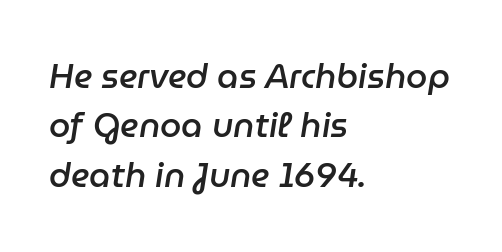
The image shows 34 px semibold type, italic (leaning right); set left-aligned, normal line spacing (1.45x), normal letter spacing, not underlined; low stroke contrast and a medium x-height.
